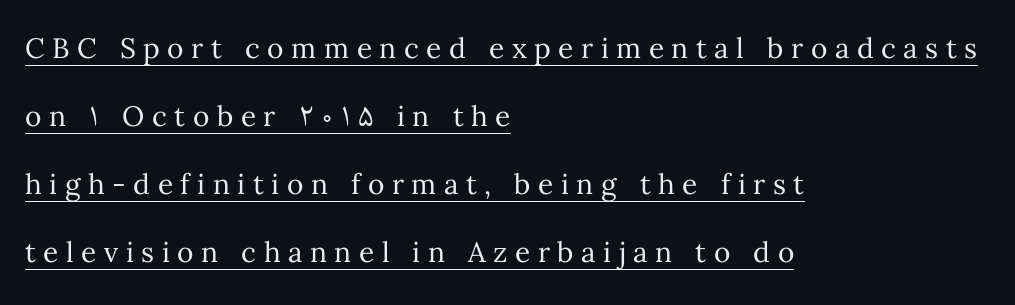
{"italic": "no", "bold": "no", "weight": "regular", "width": "normal", "stroke_contrast": "medium", "x_height": "medium", "monospaced": "no", "underline": "yes", "align": "left", "line_spacing": "loose", "line_spacing_ratio": 2.43, "letter_spacing": "wide", "letter_spacing_em": 0.27, "glyph_px": 28}
